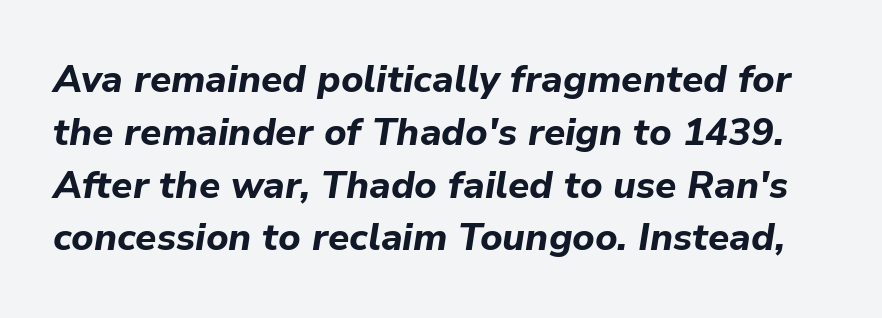
The image shows 38 px bold type, italic (leaning right); set normal line spacing (1.39x), normal letter spacing, not underlined; low stroke contrast and a medium x-height.
